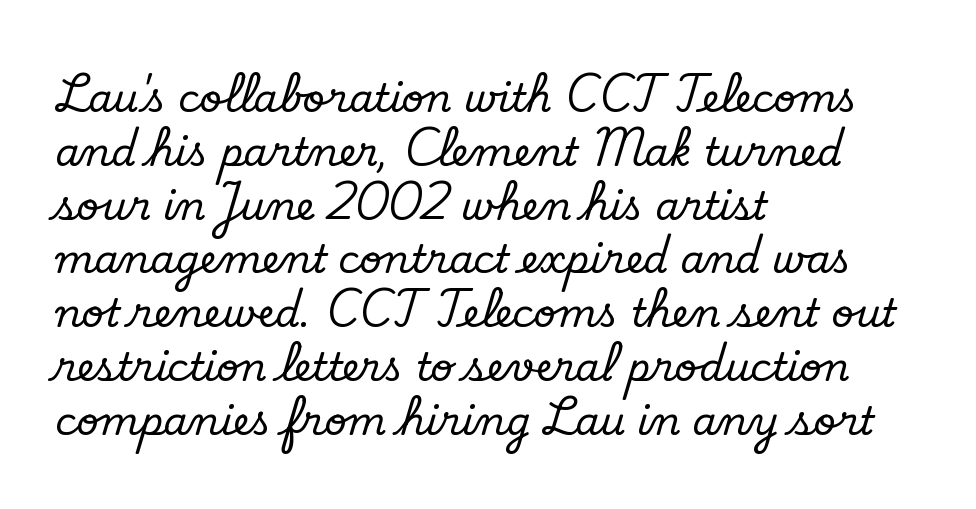
Q: Is the text italic (slanted)? A: Yes.
Q: Is the typeface a serif or a sans-serif typeface? A: Serif.
Q: Is the text underlined? A: No.
Q: How is the paragraph aligned? A: Left-aligned.
Q: Is the spacing between letters normal or unusually wide? A: Normal.
Q: Is the spacing between lines tight, normal or loose? A: Normal.
Q: Width (condensed, normal, or wide)? A: Normal.
Q: Stroke contrast? A: Low.
Q: x-height? A: Small.
Q: Monospaced? A: No.
